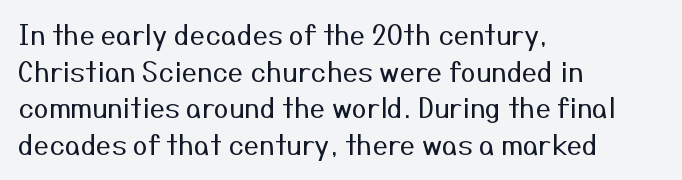
The image shows 27 px text type, upright; set left-aligned, normal line spacing (1.36x), normal letter spacing, not underlined.
